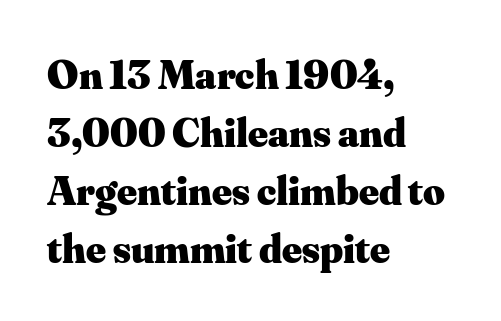
The image shows 42 px heavy serif type, upright; set left-aligned, normal line spacing (1.38x), normal letter spacing, not underlined; medium stroke contrast and a small x-height.
